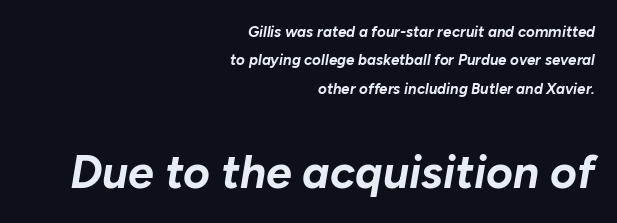
Q: Is the text bold? A: Yes.
Q: Is the text italic (slanted)? A: Yes, it leans right by about 10 degrees.
Q: Is the text underlined? A: No.
Q: How is the paragraph aligned? A: Right-aligned.
Q: Is the spacing between letters normal or unusually wide? A: Normal.
Q: Is the spacing between lines tight, normal or loose? A: Loose.
Q: Which block of text is set in a larger size, the first (top) or the second (bottom)? A: The second (bottom) one.
Q: Width (condensed, normal, or wide)? A: Normal.
Q: Stroke contrast? A: Low.
Q: x-height? A: Medium.
Q: Monospaced? A: No.
